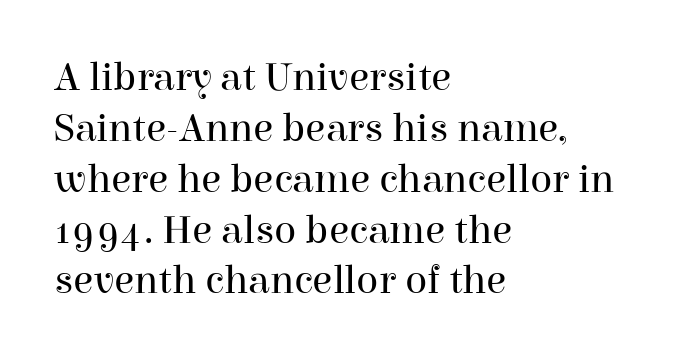
You can tell from the footed stems that serif type was used. Looks like regular typesetting: each glyph gets only the width it needs. Tall strokes in this sample are plumb rather than angled. The face looks like a standard text weight, possibly lighter. Check under the words: just untouched page. The ragged edge is on the right, which tells us the setting is flush left.
